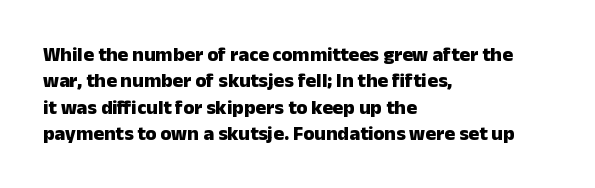
{"italic": "no", "bold": "yes", "underline": "no", "align": "left", "line_spacing": "normal", "line_spacing_ratio": 1.32, "letter_spacing": "normal", "letter_spacing_em": 0.0, "glyph_px": 20}
